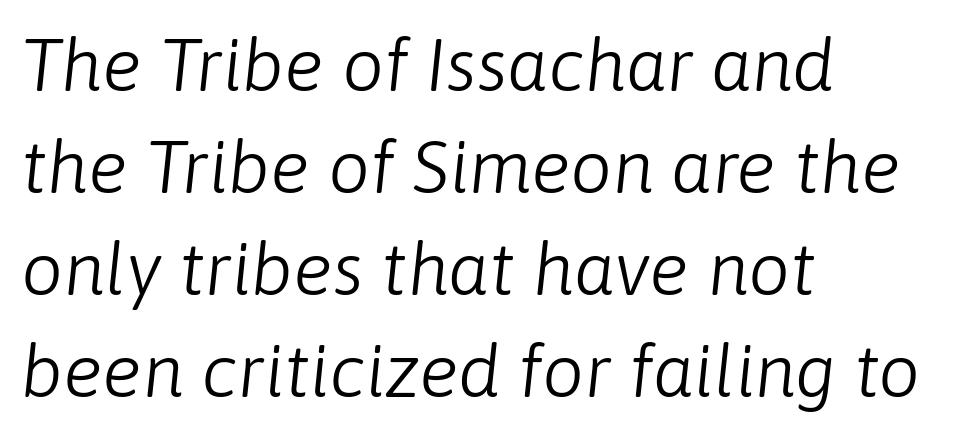
Horizontal alignment here is leftward, the default for most running prose. Do the characters align in a grid? No, the font is proportional. Has an underline been added? It has not. The passage shown leans; its letterforms are oblique. Is there much room between lines? A standard amount, neither cramped nor airy. You could call the tracking neutral — neither tight nor loose.
